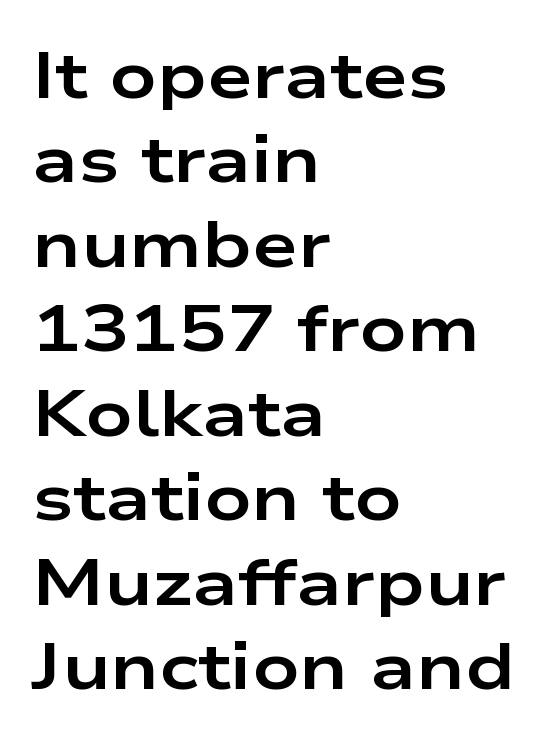
The image shows 65 px bold, wide sans-serif type, upright; set left-aligned, normal line spacing (1.3x), normal letter spacing, not underlined; low stroke contrast and a medium x-height.
